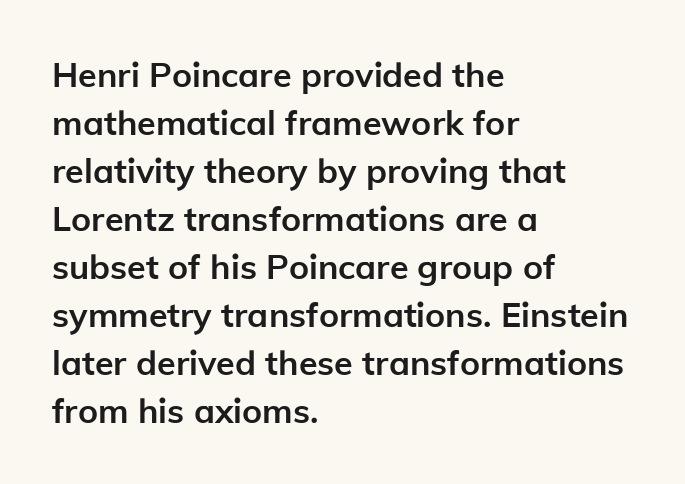
The typesetter chose a ragged-right arrangement here. A full-strength bold gives these letters their thick strokes. The passage shown is typed in a proportional face where columns would drift. The tracking reads as untouched default to a designer's eye. Posture: vertical. The designer left line spacing at the default.
